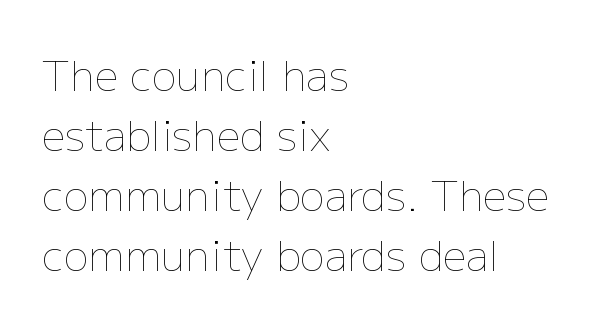
Horizontally, the lines are justified to the leading edge only. The passage shown is typed in a proportional face where columns would drift. A typesetter would mark this as roman, not italic. Honestly, there is no underline to notice here at all. The gaps between neighbouring characters are ordinary and unremarkable.
